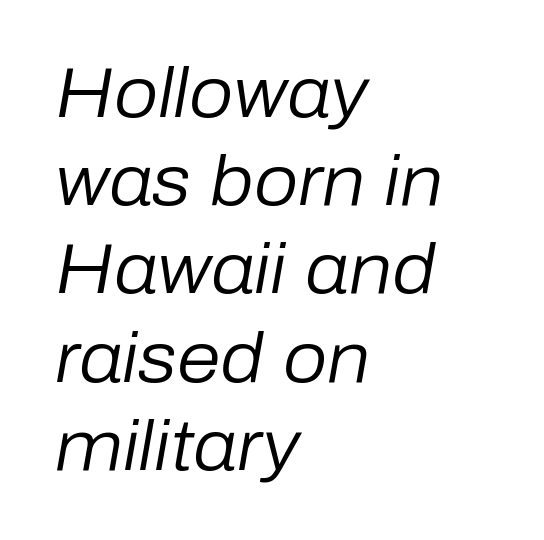
The image shows 70 px regular-weight type, italic (leaning right); set left-aligned, normal line spacing (1.26x), normal letter spacing, not underlined; low stroke contrast and a medium x-height.
